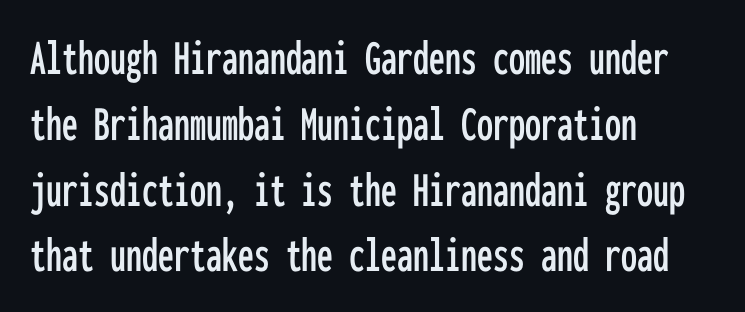
The letters march in equal steps, a hallmark of fixed-pitch type. If you drew a line through each stem, it would be perfectly vertical. Standard letterfit; no display-style spreading of the glyphs. One glance says typical: line gaps are just what's usual. The compositor pushed each line to the left boundary. The glyphs in this specimen are sans serif.
